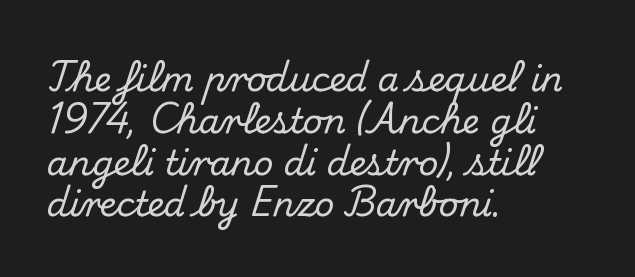
Q: Is the text italic (slanted)? A: Yes.
Q: Is the typeface a serif or a sans-serif typeface? A: Serif.
Q: Is the text underlined? A: No.
Q: How is the paragraph aligned? A: Left-aligned.
Q: Is the spacing between letters normal or unusually wide? A: Normal.
Q: Width (condensed, normal, or wide)? A: Normal.
Q: Stroke contrast? A: Medium.
Q: x-height? A: Small.
Q: Monospaced? A: No.
